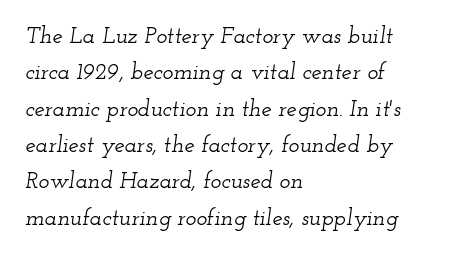
Q: Is the text italic (slanted)? A: Yes, it leans right by about 12 degrees.
Q: Is the text underlined? A: No.
Q: How is the paragraph aligned? A: Left-aligned.
Q: Is the spacing between letters normal or unusually wide? A: Normal.
Q: Is the spacing between lines tight, normal or loose? A: Normal.
